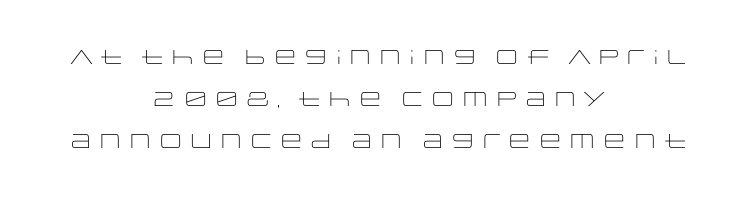
{"italic": "no", "bold": "no", "underline": "no", "align": "center", "line_spacing": "loose", "line_spacing_ratio": 2.11, "letter_spacing": "normal", "letter_spacing_em": 0.0, "glyph_px": 20}
